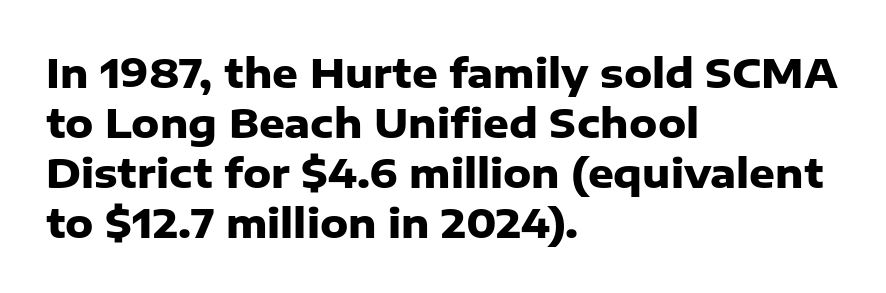
{"serif": "no", "italic": "no", "bold": "yes", "weight": "heavy", "width": "normal", "stroke_contrast": "low", "x_height": "medium", "monospaced": "no", "underline": "no", "align": "left", "line_spacing": "normal", "line_spacing_ratio": 1.25, "letter_spacing": "normal", "letter_spacing_em": 0.0, "glyph_px": 40}
